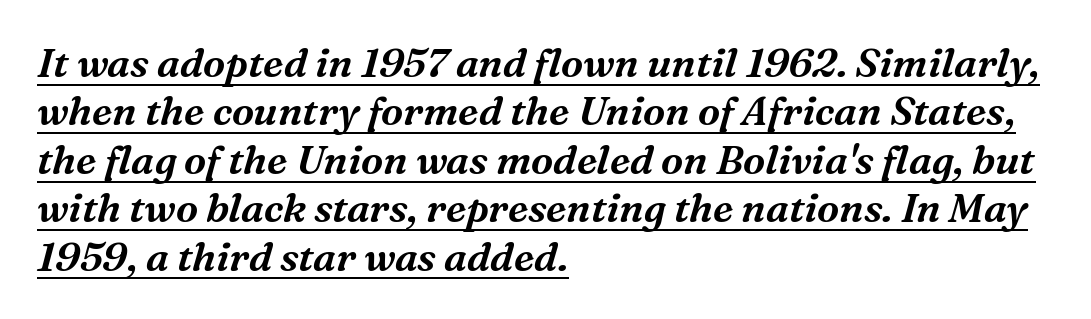
{"serif": "yes", "italic": "yes", "lean": "right", "slant_degrees": 16, "width": "normal", "stroke_contrast": "medium", "x_height": "medium", "monospaced": "no", "underline": "yes", "align": "left", "line_spacing_ratio": 1.21, "letter_spacing": "normal", "letter_spacing_em": 0.0, "glyph_px": 40}
